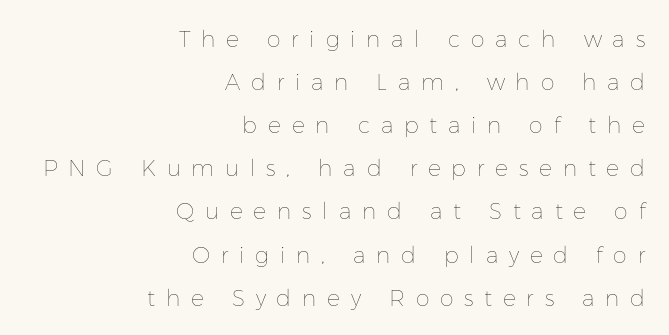
Italic: no, the glyphs are upright roman. Anything drawn beneath the words? Only blank space. The font sits on the lighter half of the weight spectrum, regular included. Leading: increased.
